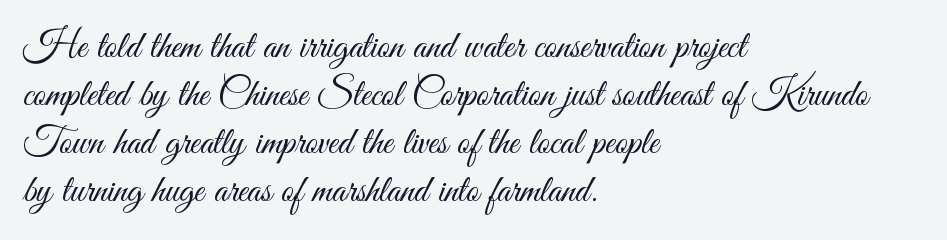
The weight tops out at a normal text grade. Alignment: flush left. Proportional: the letters do not fall into vertical columns. The face used here is rendered with its standard letterfit. Type without underlining.
